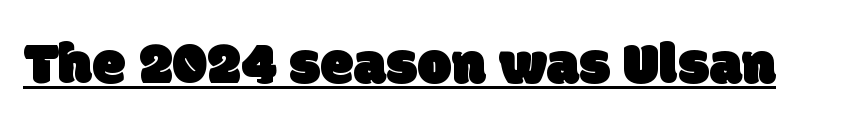
The image shows 60 px sans-serif type; set normal letter spacing, underlined; low stroke contrast and a large x-height.
